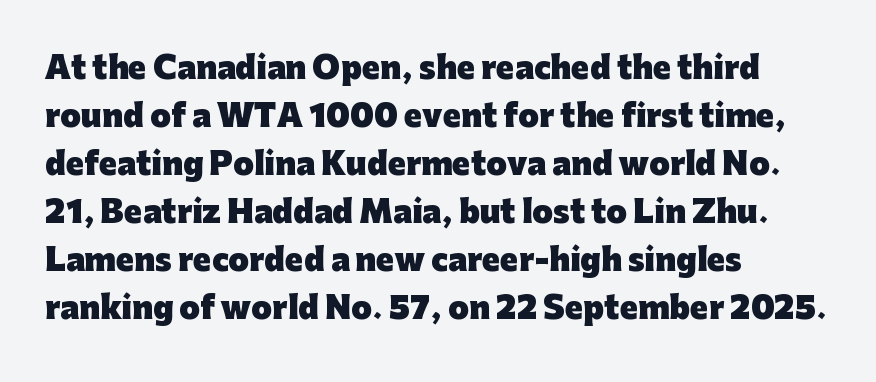
Q: Is the text bold? A: Yes.
Q: Is the text italic (slanted)? A: No, it is upright.
Q: Is the typeface a serif or a sans-serif typeface? A: Sans-serif.
Q: Is the text underlined? A: No.
Q: How is the paragraph aligned? A: Left-aligned.
Q: Is the spacing between letters normal or unusually wide? A: Normal.
Q: Is the spacing between lines tight, normal or loose? A: Normal.
Q: Width (condensed, normal, or wide)? A: Normal.
Q: Stroke contrast? A: Low.
Q: x-height? A: Medium.
Q: Monospaced? A: No.
